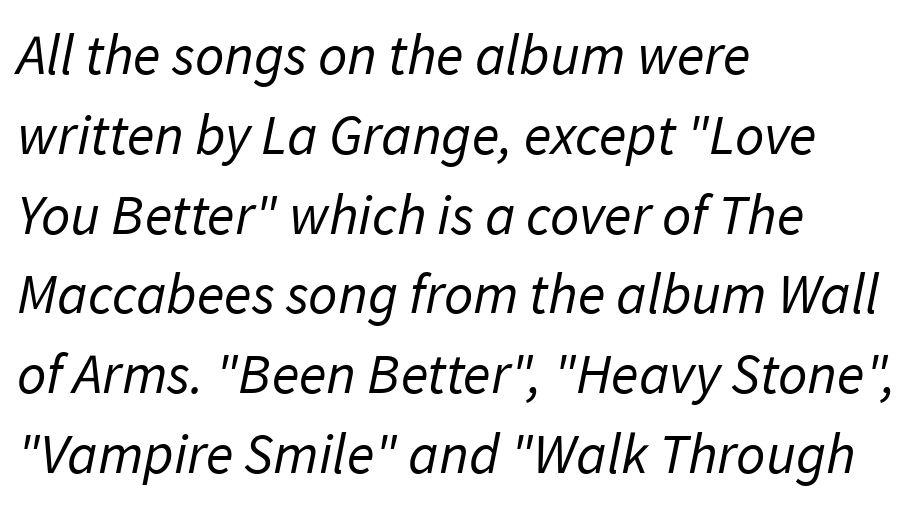
{"serif": "no", "bold": "no", "weight": "regular", "width": "normal", "stroke_contrast": "low", "x_height": "medium", "monospaced": "no", "underline": "no", "align": "left", "line_spacing": "normal", "line_spacing_ratio": 1.4, "letter_spacing": "normal", "letter_spacing_em": 0.0, "glyph_px": 57}
